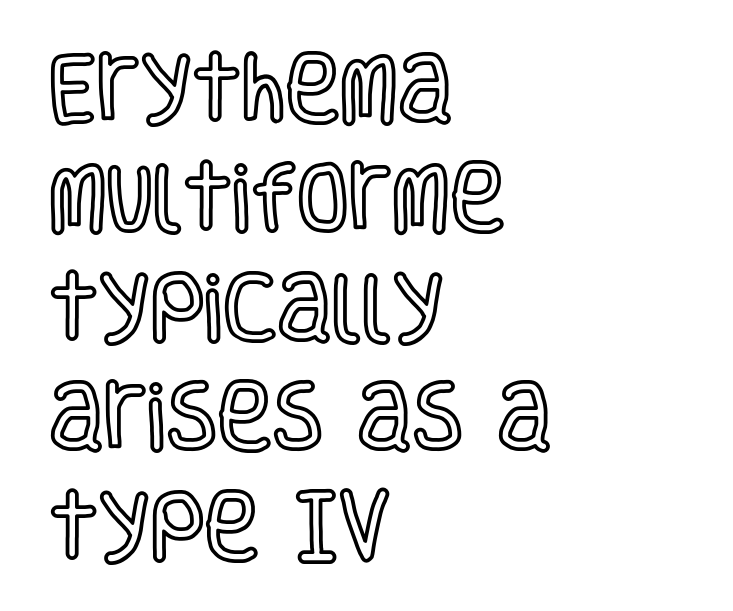
The image shows 75 px condensed type, upright; set left-aligned, normal line spacing (1.46x), normal letter spacing, not underlined; a large x-height.
